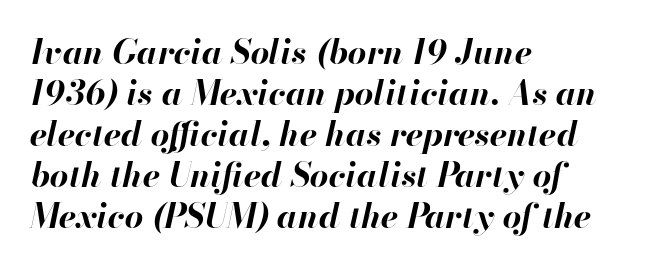
Just letters on the line, the space beneath them empty. Does the copy run flush right? No — it runs flush left. Does the weight exceed regular? Yes, all the way to bold. The rendering uses natural spacing where letterforms have individual widths.
